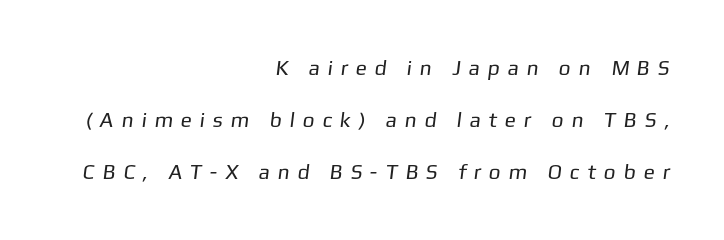
Q: Is the text bold? A: No.
Q: Is the text underlined? A: No.
Q: How is the paragraph aligned? A: Right-aligned.
Q: Is the spacing between letters normal or unusually wide? A: Unusually wide.
Q: Is the spacing between lines tight, normal or loose? A: Loose.
